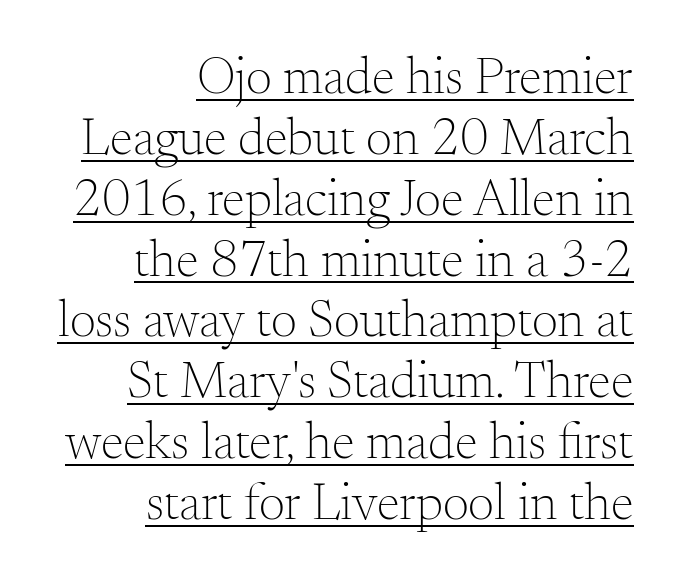
The image shows 52 px light serif type, upright; set right-aligned, line spacing 1.17x, normal letter spacing, underlined; medium stroke contrast and a small x-height.
